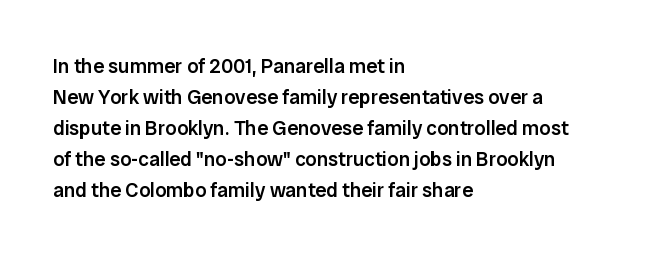
The typography opts for an upright posture over an oblique one. Line beginnings align vertically; line endings do not. Compared with typical body copy, the letter spacing here is the same. Does the leading feel generous? No, just average. Summary of weight: moderately heavy, a semibold.
